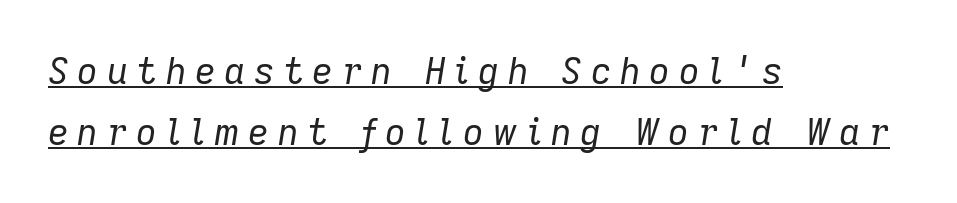
The image shows 36 px regular-weight type, italic (leaning right); set left-aligned, normal line spacing (1.69x), unusually wide letter spacing (+0.24 em), underlined; low stroke contrast and a medium x-height.
